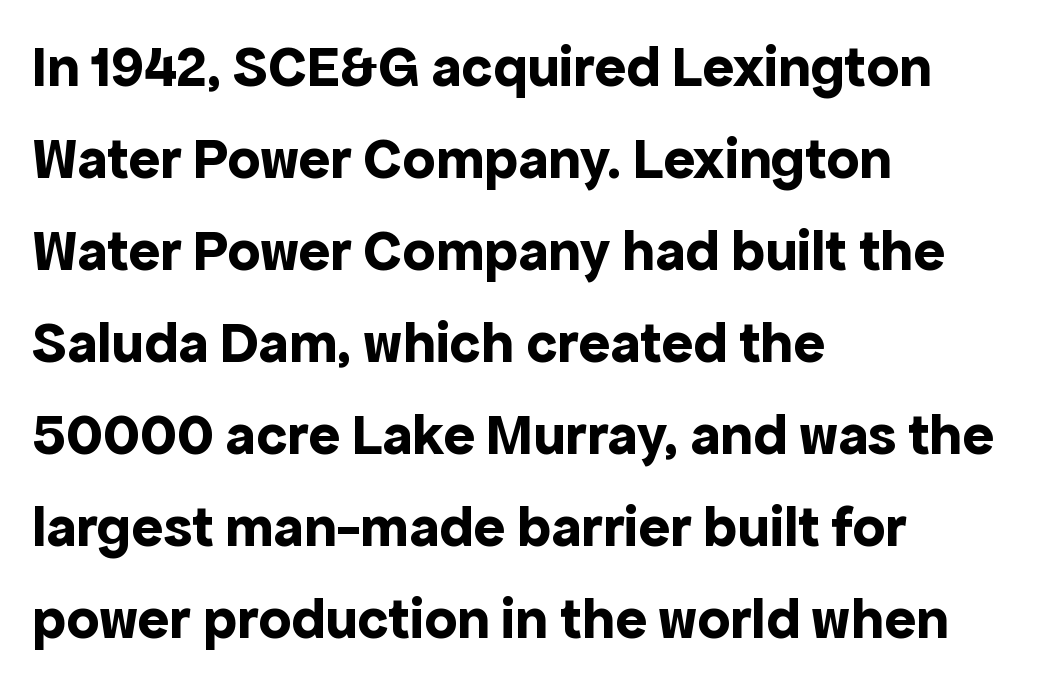
The image shows 59 px bold sans-serif type, upright; set left-aligned, normal line spacing (1.56x), normal letter spacing, not underlined; a medium x-height.
